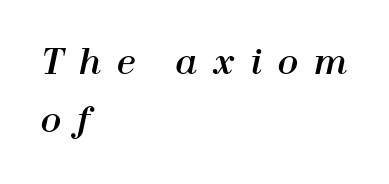
The image shows 34 px text type, italic (leaning right); set left-aligned, line spacing 1.71x, unusually wide letter spacing (+0.47 em), not underlined; high stroke contrast and a medium x-height.
